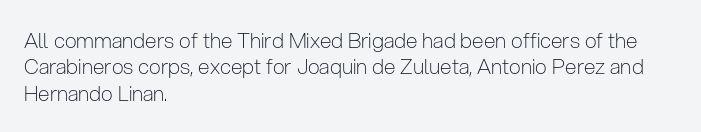
Q: Is the text bold? A: No.
Q: Is the text italic (slanted)? A: No, it is upright.
Q: Is the text underlined? A: No.
Q: How is the paragraph aligned? A: Left-aligned.
Q: Is the spacing between letters normal or unusually wide? A: Normal.
Q: Is the spacing between lines tight, normal or loose? A: Normal.
